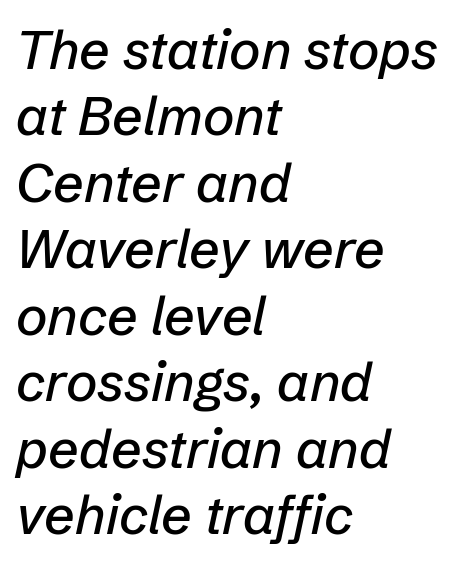
{"italic": "yes", "lean": "right", "slant_degrees": 12, "width": "normal", "stroke_contrast": "low", "x_height": "medium", "monospaced": "no", "underline": "no", "align": "left", "line_spacing_ratio": 1.23, "letter_spacing": "normal", "letter_spacing_em": 0.0, "glyph_px": 54}
